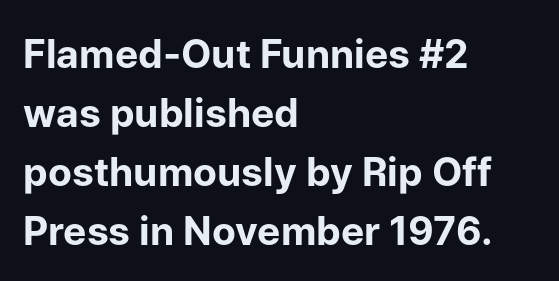
{"serif": "no", "italic": "no", "bold": "yes", "weight": "bold", "width": "normal", "stroke_contrast": "low", "x_height": "medium", "monospaced": "no", "underline": "no", "align": "left", "line_spacing": "normal", "line_spacing_ratio": 1.51, "letter_spacing": "normal", "letter_spacing_em": 0.0, "glyph_px": 39}
